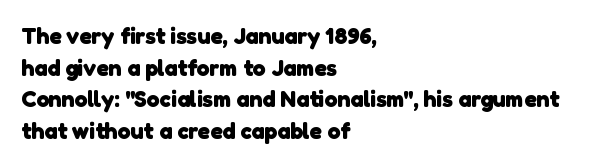
{"bold": "yes", "underline": "no", "align": "left", "line_spacing": "normal", "line_spacing_ratio": 1.38, "letter_spacing": "normal", "letter_spacing_em": 0.0, "glyph_px": 23}
